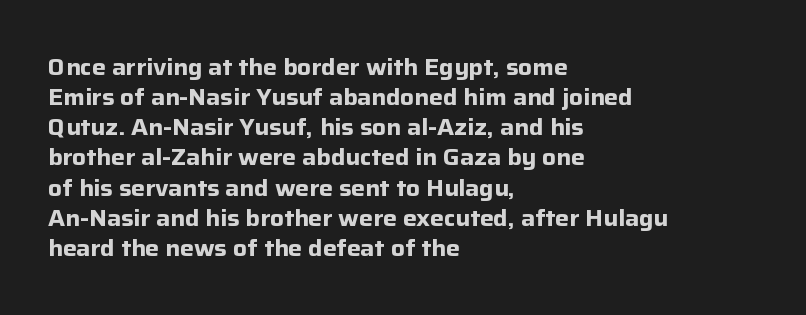
Q: Is the text bold? A: Yes.
Q: Is the text italic (slanted)? A: No, it is upright.
Q: Is the text underlined? A: No.
Q: How is the paragraph aligned? A: Left-aligned.
Q: Is the spacing between letters normal or unusually wide? A: Normal.
Q: Is the spacing between lines tight, normal or loose? A: Normal.
